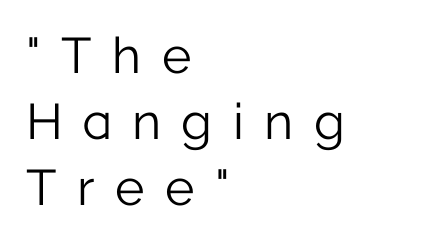
{"serif": "no", "italic": "no", "bold": "no", "weight": "light", "width": "normal", "stroke_contrast": "low", "x_height": "medium", "monospaced": "no", "underline": "no", "align": "left", "line_spacing": "normal", "line_spacing_ratio": 1.32, "letter_spacing": "wide", "letter_spacing_em": 0.41, "glyph_px": 50}
